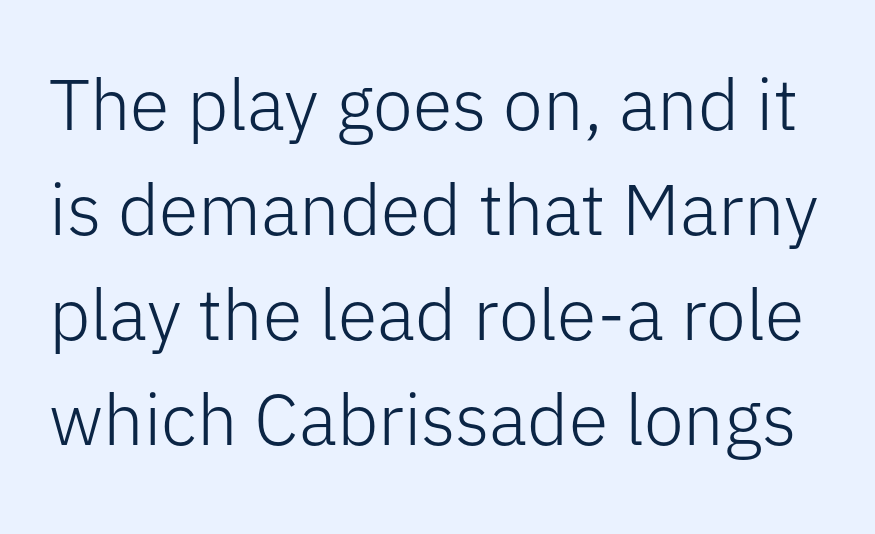
This block has exactly the height ordinary leading produces. Caption: standard tracking, unaltered. The type sits square on the baseline with zero lean. Plain, unruled lines of type.
